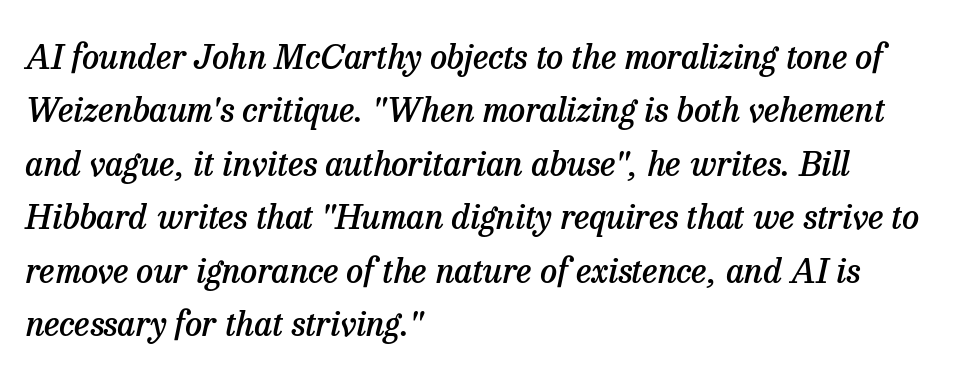
The letters are slanted; this is an italic face. Unlike a clean sans, this face finishes its strokes with serifs. A clean baseline with only descenders dipping below it. Normally led — the rows are evenly, conventionally spaced. The tracking reads as untouched default to a designer's eye.
